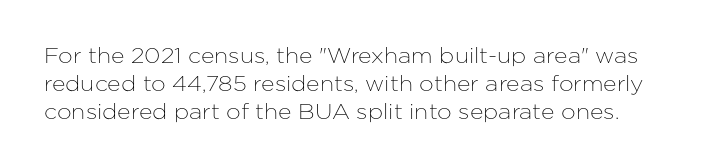
{"italic": "no", "underline": "no", "line_spacing": "normal", "line_spacing_ratio": 1.33, "letter_spacing": "normal", "letter_spacing_em": 0.0, "glyph_px": 21}
